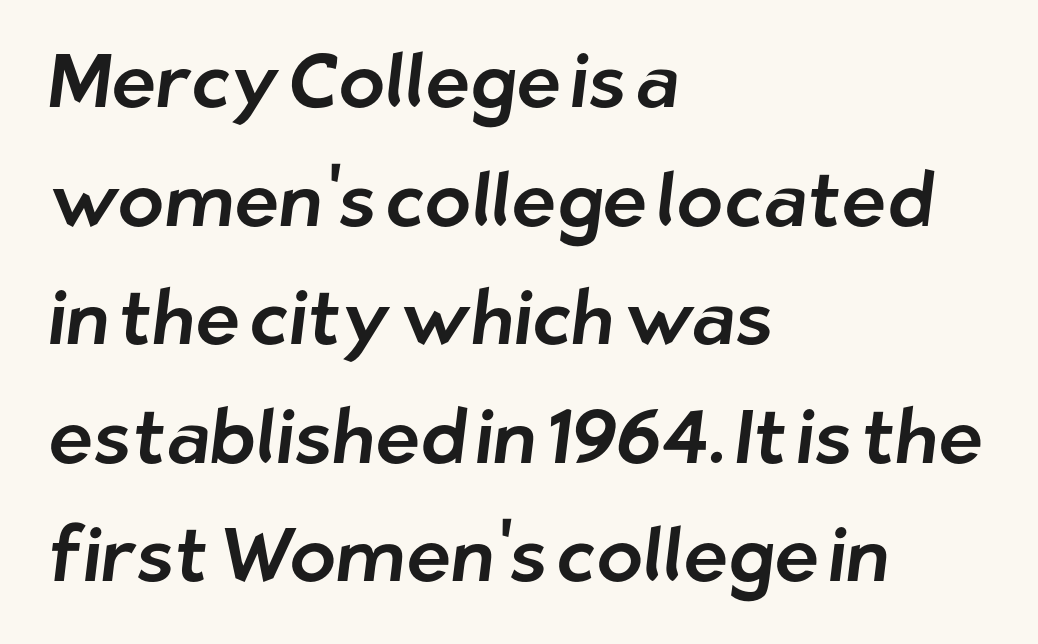
Is this a fixed-width face? No — the glyphs have proportional, varying widths. The leading is moderate, giving the passage an even texture. Teacher's note: observe the even left margin — that is flush-left alignment. Anything drawn beneath the words? Only blank space.
